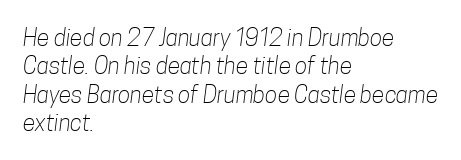
{"bold": "no", "underline": "no", "align": "left", "line_spacing_ratio": 1.23, "letter_spacing": "normal", "letter_spacing_em": 0.0, "glyph_px": 23}
